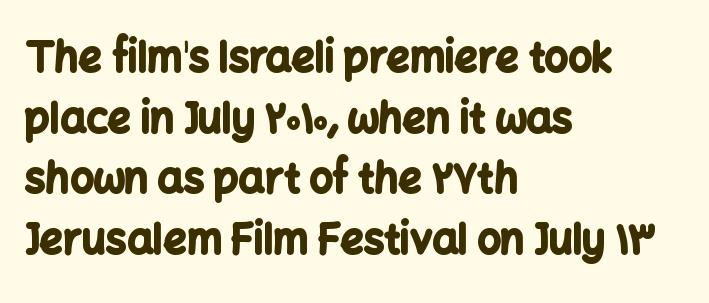
The image shows 41 px bold sans-serif type, upright; set left-aligned, normal line spacing (1.48x), normal letter spacing, not underlined; low stroke contrast and a medium x-height.
